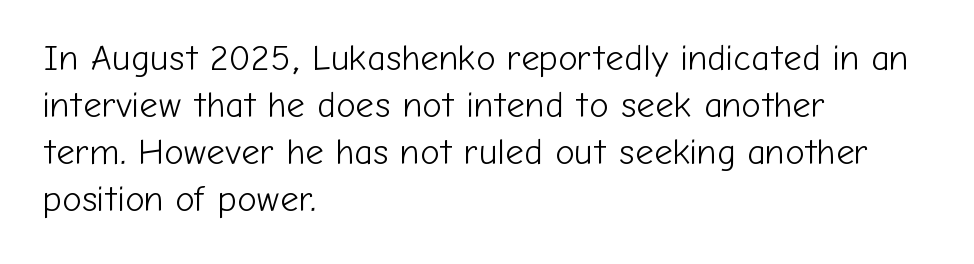
{"serif": "no", "italic": "no", "bold": "no", "weight": "light", "width": "normal", "stroke_contrast": "low", "x_height": "medium", "monospaced": "no", "underline": "no", "align": "left", "line_spacing": "normal", "line_spacing_ratio": 1.31, "letter_spacing": "normal", "letter_spacing_em": 0.0, "glyph_px": 36}
